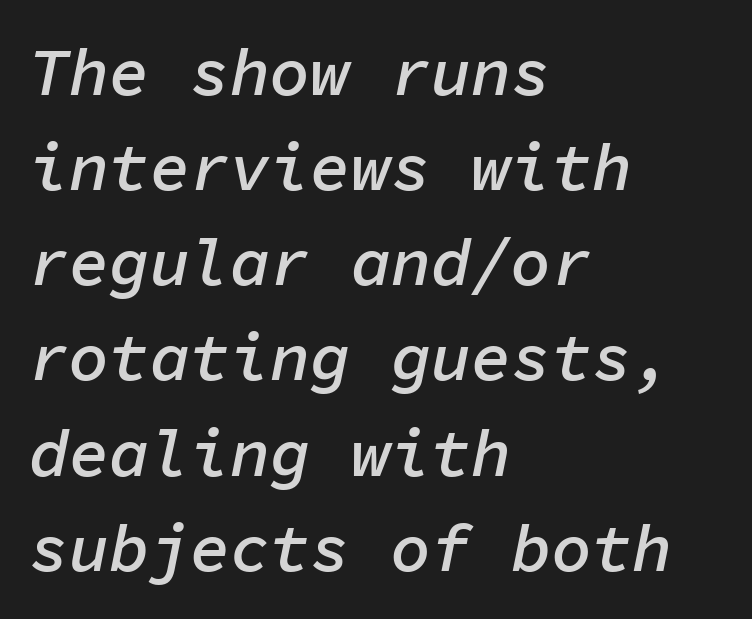
Q: Is the text bold? A: Semi-bold.
Q: Is the text italic (slanted)? A: Yes, it leans right by about 11 degrees.
Q: Is the text underlined? A: No.
Q: How is the paragraph aligned? A: Left-aligned.
Q: Is the spacing between letters normal or unusually wide? A: Normal.
Q: Is the spacing between lines tight, normal or loose? A: Normal.
Q: Width (condensed, normal, or wide)? A: Normal.
Q: Stroke contrast? A: Low.
Q: x-height? A: Medium.
Q: Monospaced? A: Yes.
